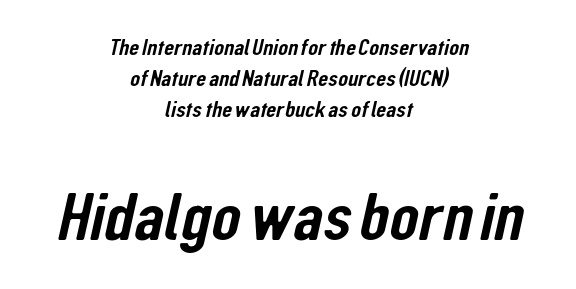
Q: Is the typeface a serif or a sans-serif typeface? A: Sans-serif.
Q: Is the text underlined? A: No.
Q: How is the paragraph aligned? A: Centered.
Q: Is the spacing between letters normal or unusually wide? A: Normal.
Q: Is the spacing between lines tight, normal or loose? A: Normal.
Q: Which block of text is set in a larger size, the first (top) or the second (bottom)? A: The second (bottom) one.
Q: Width (condensed, normal, or wide)? A: Condensed.
Q: Stroke contrast? A: Low.
Q: x-height? A: Medium.
Q: Monospaced? A: No.
